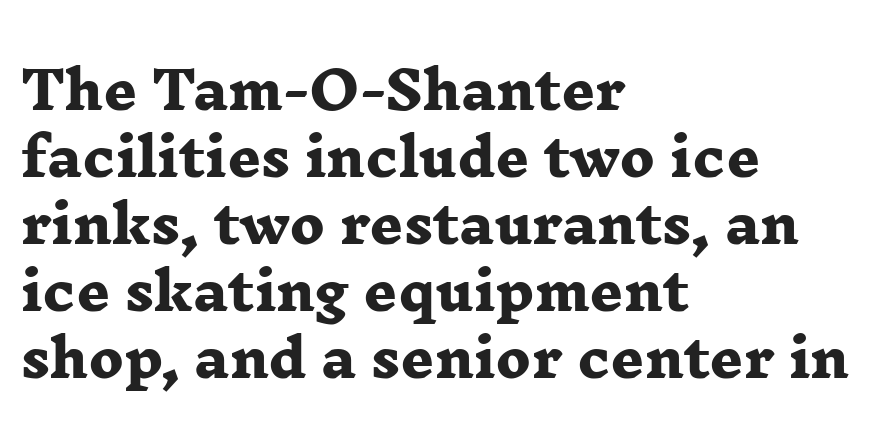
{"serif": "yes", "bold": "yes", "weight": "heavy", "width": "wide", "stroke_contrast": "low", "x_height": "medium", "monospaced": "no", "underline": "no", "align": "left", "line_spacing": "normal", "line_spacing_ratio": 1.29, "letter_spacing": "normal", "letter_spacing_em": 0.0, "glyph_px": 52}
